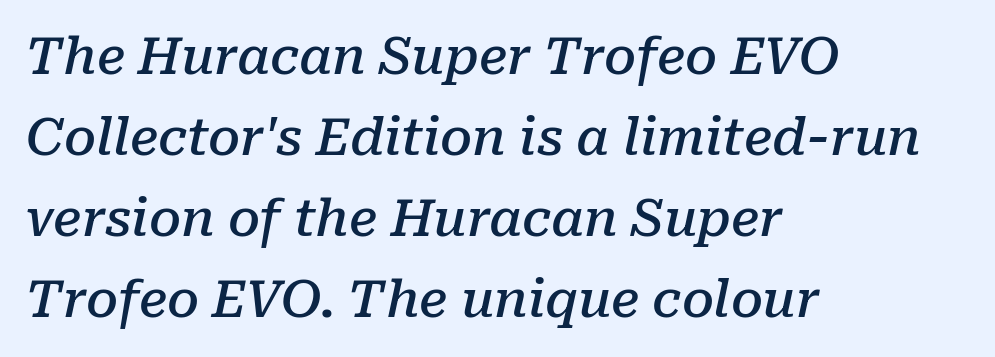
If you drew a ruler down the left edge, every line would touch it. Each letter's strokes conclude with small projecting serifs. These lines are rendered in a variable-pitch font. Inter-character spacing is left at the font's built-in metrics.
